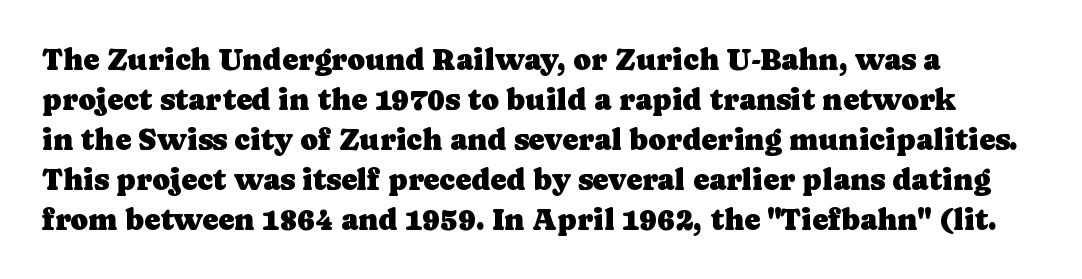
Q: Is the text italic (slanted)? A: No, it is upright.
Q: Is the typeface a serif or a sans-serif typeface? A: Serif.
Q: Is the text underlined? A: No.
Q: How is the paragraph aligned? A: Left-aligned.
Q: Is the spacing between letters normal or unusually wide? A: Normal.
Q: Is the spacing between lines tight, normal or loose? A: Normal.
Q: Width (condensed, normal, or wide)? A: Normal.
Q: Stroke contrast? A: Low.
Q: x-height? A: Medium.
Q: Monospaced? A: No.
